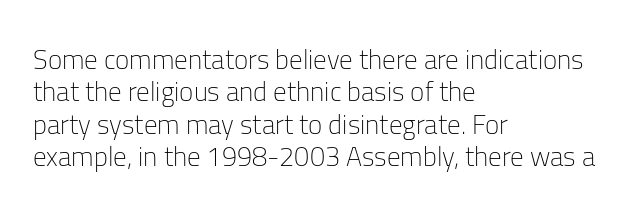
Q: Is the text bold? A: No.
Q: Is the text italic (slanted)? A: No, it is upright.
Q: Is the text underlined? A: No.
Q: How is the paragraph aligned? A: Left-aligned.
Q: Is the spacing between letters normal or unusually wide? A: Normal.
